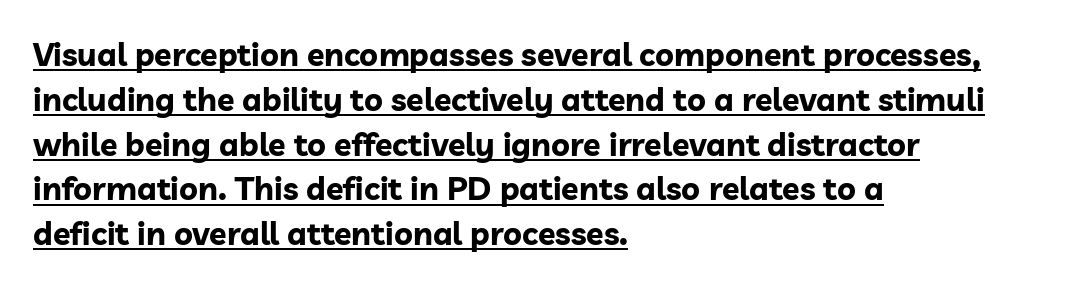
{"serif": "no", "italic": "no", "bold": "yes", "weight": "bold", "width": "normal", "stroke_contrast": "low", "x_height": "medium", "monospaced": "no", "underline": "yes", "align": "left", "line_spacing": "normal", "line_spacing_ratio": 1.4, "letter_spacing": "normal", "letter_spacing_em": 0.0, "glyph_px": 32}
